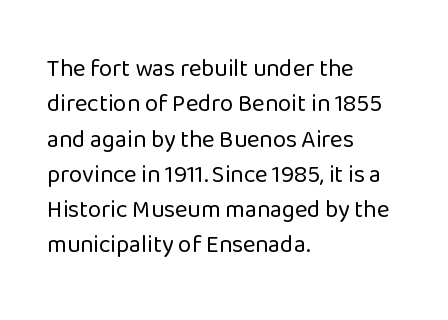
Q: Is the text bold? A: No.
Q: Is the text italic (slanted)? A: No, it is upright.
Q: Is the text underlined? A: No.
Q: How is the paragraph aligned? A: Left-aligned.
Q: Is the spacing between letters normal or unusually wide? A: Normal.
Q: Is the spacing between lines tight, normal or loose? A: Normal.
